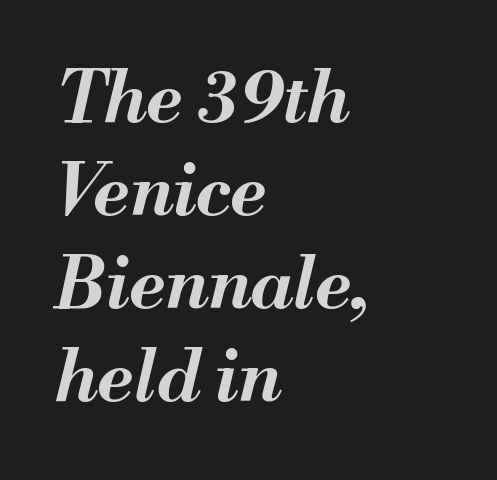
{"italic": "yes", "lean": "right", "slant_degrees": 13, "bold": "yes", "weight": "bold", "width": "normal", "stroke_contrast": "medium", "x_height": "small", "monospaced": "no", "underline": "no", "align": "left", "line_spacing": "normal", "line_spacing_ratio": 1.29, "letter_spacing": "normal", "letter_spacing_em": 0.0, "glyph_px": 72}
